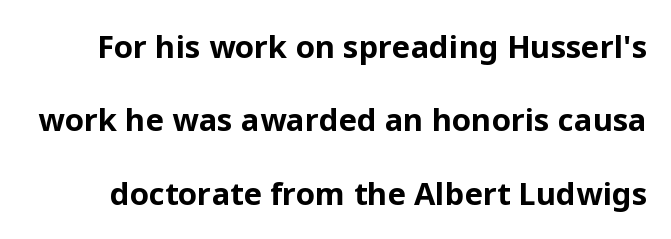
Look at the bottom of the vertical strokes: they stop flat, with no serifs. The letters stand straight up with perfectly vertical stems. Vertically, the passage feels expansive, rows floating well apart. The rendering uses natural spacing where letterforms have individual widths.
